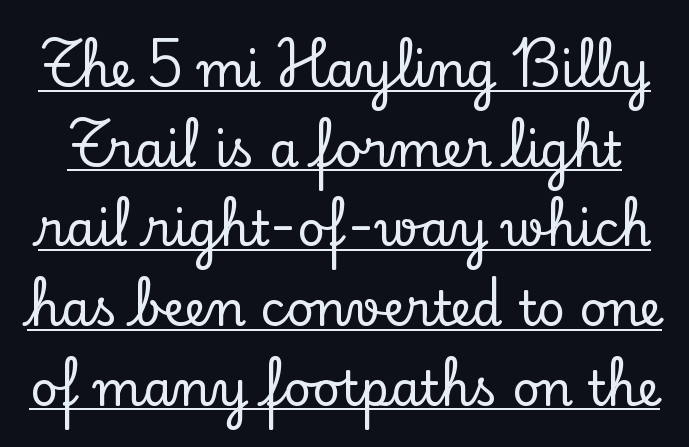
Words appear dense and cohesive because spacing is normal. The letters stand upright; this is a roman face. Each letter keeps its own natural width here, so spacing adapts to shape. Normally led — the rows are evenly, conventionally spaced. Examine the stroke ends and you'll spot serifs.
